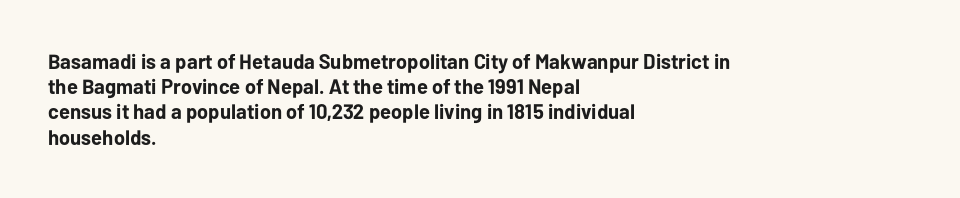
Q: Is the text bold? A: Yes.
Q: Is the text italic (slanted)? A: No, it is upright.
Q: Is the text underlined? A: No.
Q: How is the paragraph aligned? A: Left-aligned.
Q: Is the spacing between letters normal or unusually wide? A: Normal.
